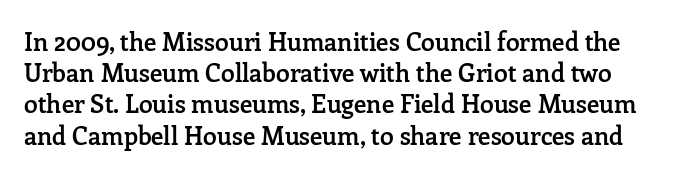
The image shows 25 px text type, upright; set normal line spacing (1.25x), normal letter spacing, not underlined.
